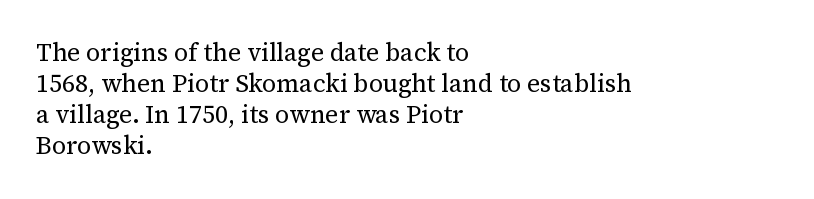
The image shows 25 px text type, upright; set left-aligned, line spacing 1.24x, normal letter spacing, not underlined.
